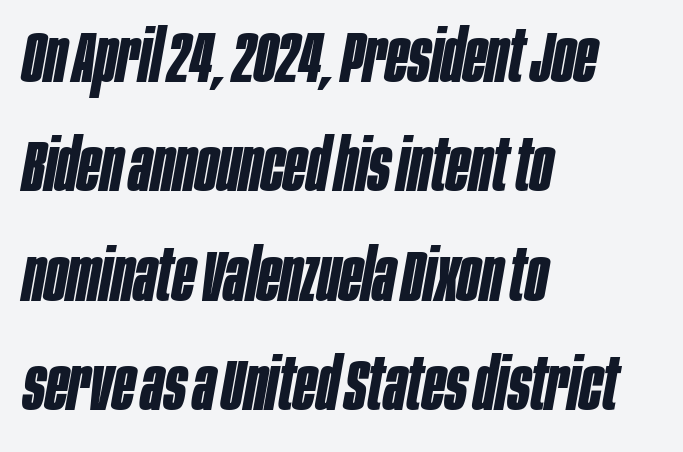
Leading matches the norm, producing a regular column. Here the designer chose a conventional face with non-uniform glyph widths. Line beginnings align vertically; line endings do not. Notice how the stems are inclined rather than vertical — that's the hallmark of italics. Heft: maximum for text — a bold. Here the glyphs are tracked normally, forming tight word shapes.
